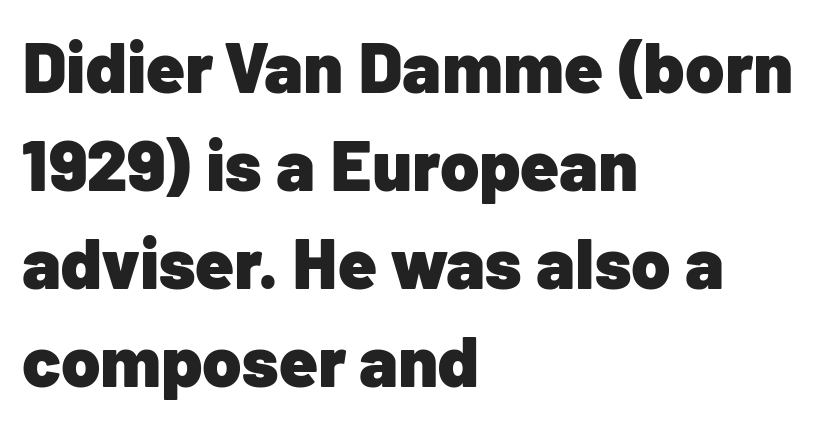
Q: Is the text bold? A: Yes.
Q: Is the text italic (slanted)? A: No, it is upright.
Q: Is the typeface a serif or a sans-serif typeface? A: Sans-serif.
Q: Is the text underlined? A: No.
Q: How is the paragraph aligned? A: Left-aligned.
Q: Is the spacing between letters normal or unusually wide? A: Normal.
Q: Is the spacing between lines tight, normal or loose? A: Normal.
Q: Width (condensed, normal, or wide)? A: Normal.
Q: Stroke contrast? A: Low.
Q: x-height? A: Medium.
Q: Monospaced? A: No.
